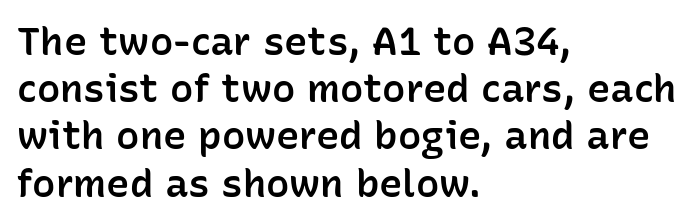
{"serif": "no", "italic": "no", "bold": "semi", "weight": "semibold", "width": "normal", "stroke_contrast": "low", "x_height": "medium", "monospaced": "no", "underline": "no", "align": "left", "line_spacing_ratio": 1.21, "letter_spacing": "normal", "letter_spacing_em": 0.0, "glyph_px": 39}
